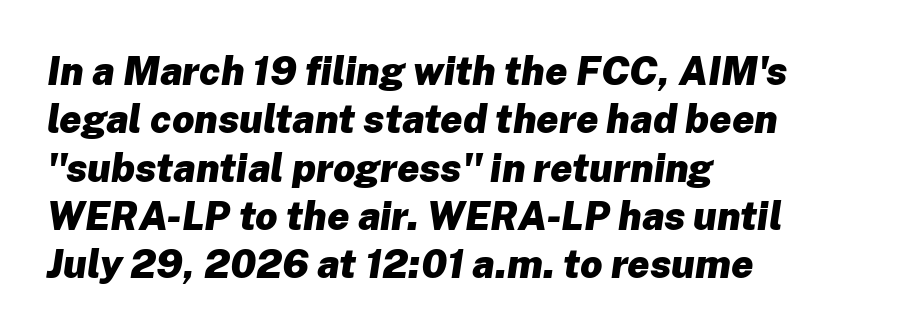
Q: Is the text bold? A: Yes.
Q: Is the text italic (slanted)? A: Yes, it leans right by about 8 degrees.
Q: Is the text underlined? A: No.
Q: How is the paragraph aligned? A: Left-aligned.
Q: Is the spacing between letters normal or unusually wide? A: Normal.
Q: Width (condensed, normal, or wide)? A: Normal.
Q: Stroke contrast? A: Low.
Q: x-height? A: Medium.
Q: Monospaced? A: No.
